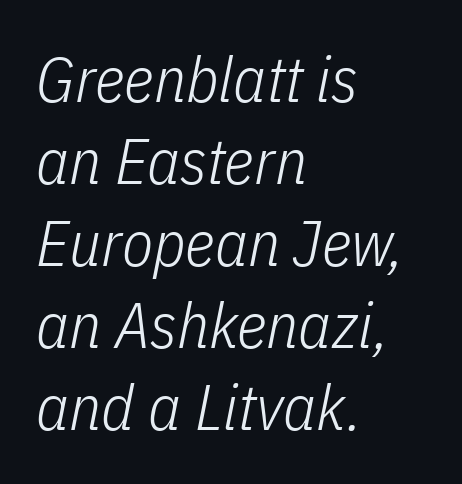
Q: Is the text bold? A: No.
Q: Is the text italic (slanted)? A: Yes, it leans right by about 11 degrees.
Q: Is the text underlined? A: No.
Q: How is the paragraph aligned? A: Left-aligned.
Q: Is the spacing between letters normal or unusually wide? A: Normal.
Q: Is the spacing between lines tight, normal or loose? A: Normal.
Q: Width (condensed, normal, or wide)? A: Condensed.
Q: Stroke contrast? A: Low.
Q: x-height? A: Medium.
Q: Monospaced? A: No.
